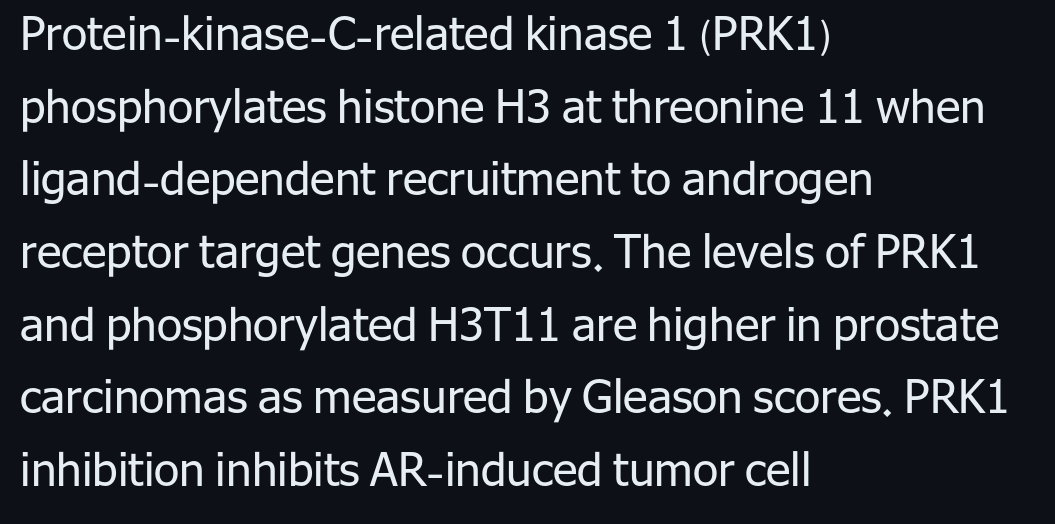
{"serif": "no", "italic": "no", "bold": "no", "weight": "regular", "width": "normal", "stroke_contrast": "low", "x_height": "medium", "monospaced": "no", "underline": "no", "align": "left", "line_spacing": "normal", "line_spacing_ratio": 1.58, "letter_spacing": "normal", "letter_spacing_em": 0.0, "glyph_px": 46}
